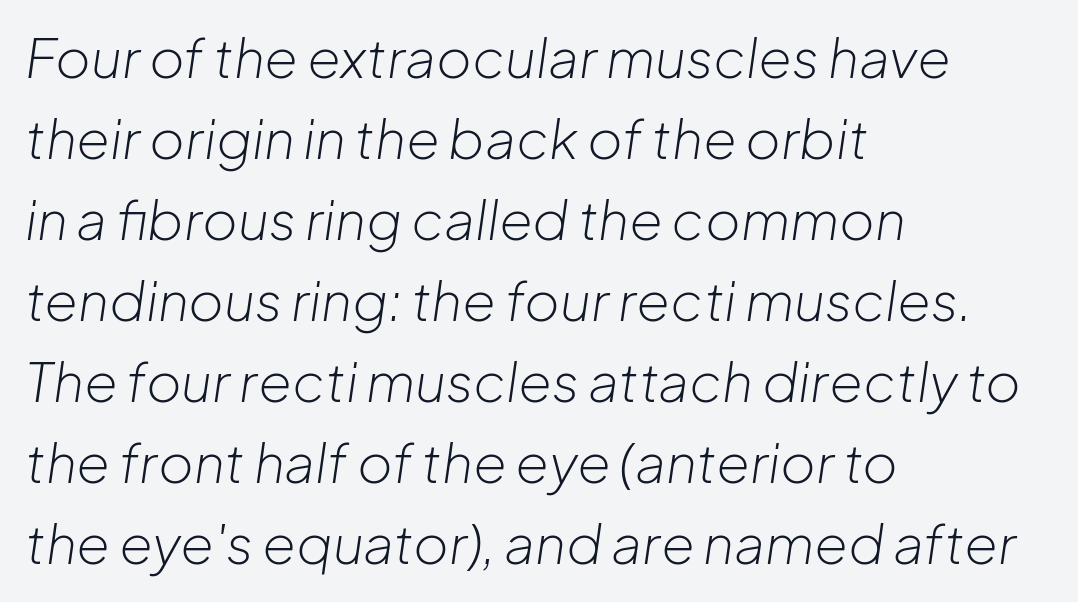
{"italic": "yes", "lean": "right", "slant_degrees": 8, "bold": "no", "weight": "light", "width": "normal", "stroke_contrast": "low", "x_height": "medium", "monospaced": "no", "underline": "no", "align": "left", "line_spacing": "normal", "line_spacing_ratio": 1.5, "letter_spacing": "normal", "letter_spacing_em": 0.0, "glyph_px": 54}
